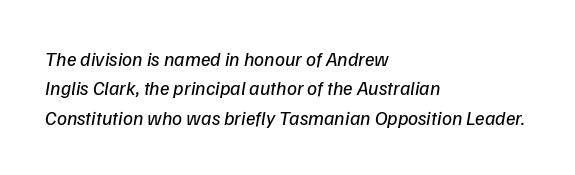
Q: Is the text bold? A: No.
Q: Is the text italic (slanted)? A: Yes, it leans right by about 9 degrees.
Q: Is the text underlined? A: No.
Q: How is the paragraph aligned? A: Left-aligned.
Q: Is the spacing between letters normal or unusually wide? A: Normal.
Q: Is the spacing between lines tight, normal or loose? A: Normal.
